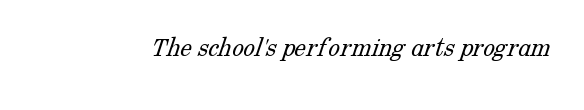
Counters stay open thanks to moderate or lighter strokes. The letters advance in unequal steps, a hallmark of proportional type. Descender tails drop into unmarked territory. Words appear dense and cohesive because spacing is normal.
